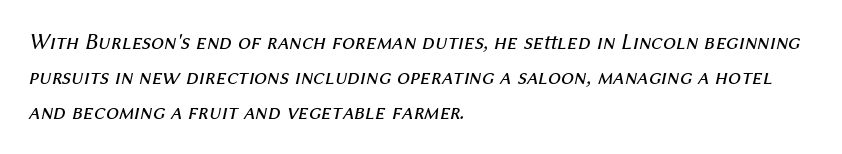
The image shows 23 px text type, italic (leaning right); set left-aligned, normal line spacing (1.53x), normal letter spacing, not underlined.
